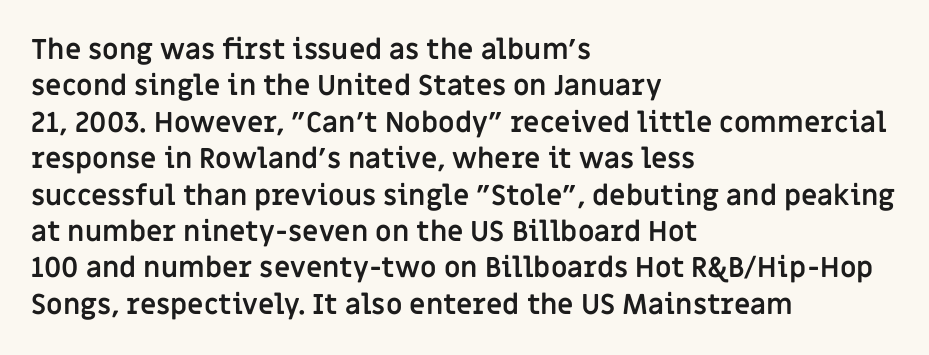
The image shows 28 px semibold sans-serif type, upright; set left-aligned, normal line spacing (1.3x), normal letter spacing, not underlined; low stroke contrast and a large x-height.
